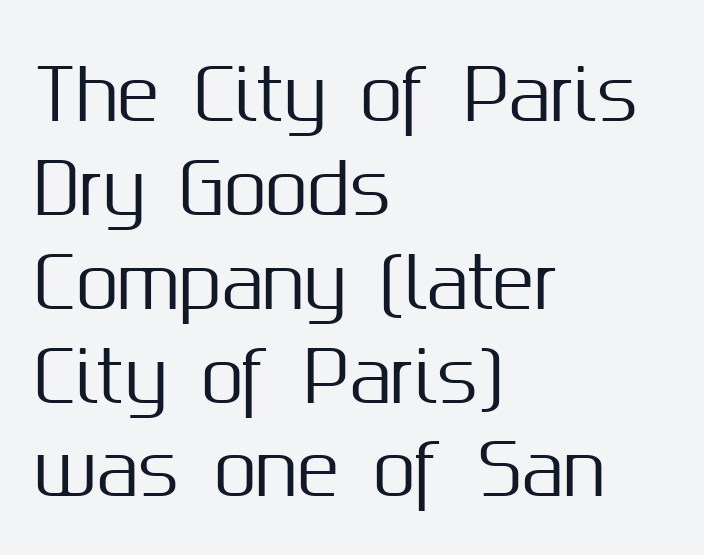
Q: Is the text italic (slanted)? A: No, it is upright.
Q: Is the typeface a serif or a sans-serif typeface? A: Sans-serif.
Q: Is the text underlined? A: No.
Q: How is the paragraph aligned? A: Left-aligned.
Q: Is the spacing between letters normal or unusually wide? A: Normal.
Q: Is the spacing between lines tight, normal or loose? A: Normal.
Q: Width (condensed, normal, or wide)? A: Normal.
Q: Stroke contrast? A: Medium.
Q: x-height? A: Medium.
Q: Monospaced? A: No.
